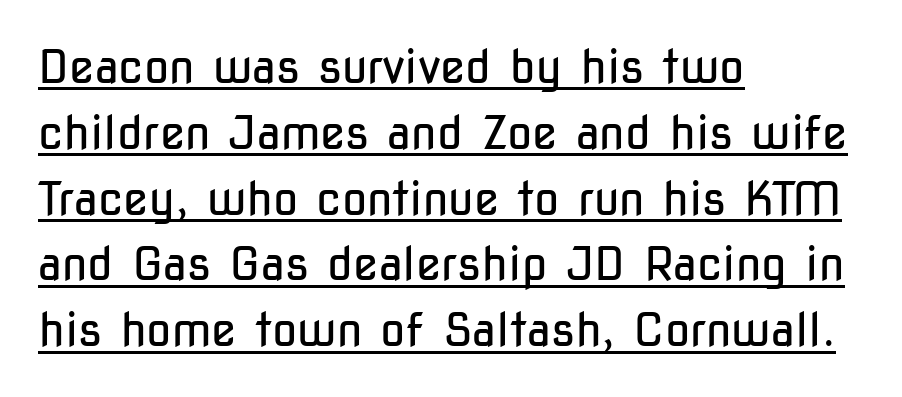
Q: Is the text bold? A: No.
Q: Is the text italic (slanted)? A: No, it is upright.
Q: Is the typeface a serif or a sans-serif typeface? A: Sans-serif.
Q: Is the text underlined? A: Yes.
Q: How is the paragraph aligned? A: Left-aligned.
Q: Is the spacing between letters normal or unusually wide? A: Normal.
Q: Is the spacing between lines tight, normal or loose? A: Normal.
Q: Width (condensed, normal, or wide)? A: Condensed.
Q: Stroke contrast? A: Low.
Q: x-height? A: Medium.
Q: Monospaced? A: No.
